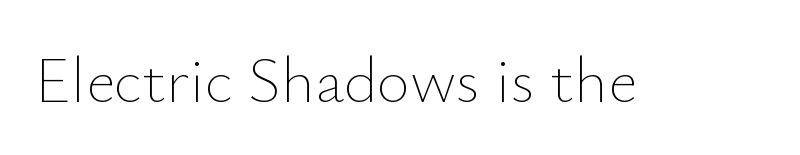
Q: Is the text bold? A: No.
Q: Is the text italic (slanted)? A: No, it is upright.
Q: Is the text underlined? A: No.
Q: Is the spacing between letters normal or unusually wide? A: Normal.
Q: Width (condensed, normal, or wide)? A: Normal.
Q: Stroke contrast? A: Low.
Q: x-height? A: Small.
Q: Monospaced? A: No.
